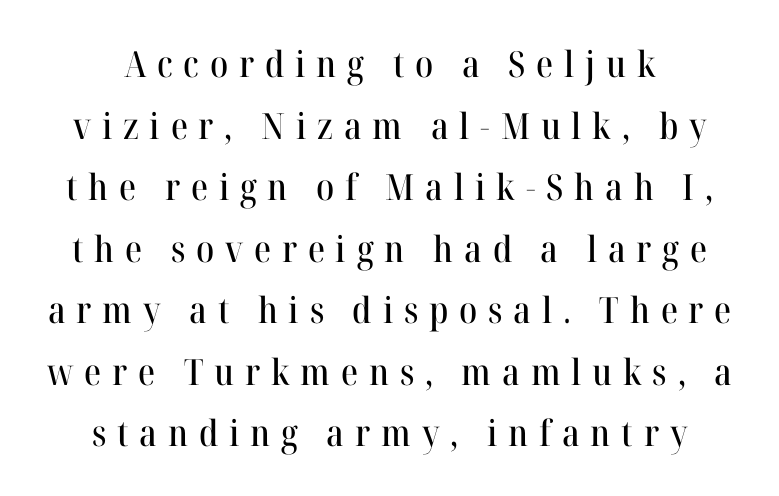
Q: Is the text italic (slanted)? A: No, it is upright.
Q: Is the typeface a serif or a sans-serif typeface? A: Serif.
Q: Is the text underlined? A: No.
Q: How is the paragraph aligned? A: Centered.
Q: Is the spacing between letters normal or unusually wide? A: Unusually wide.
Q: Width (condensed, normal, or wide)? A: Normal.
Q: Stroke contrast? A: High.
Q: x-height? A: Medium.
Q: Monospaced? A: No.
